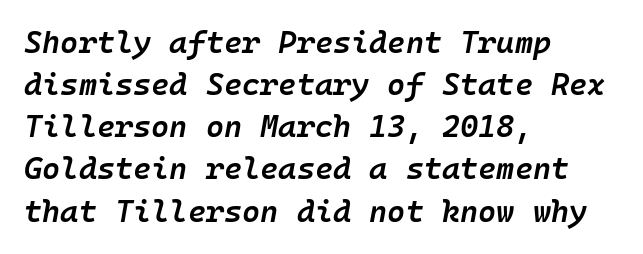
The image shows 31 px semibold type, italic (leaning right); set left-aligned, normal line spacing (1.36x), normal letter spacing, not underlined; low stroke contrast and a medium x-height.
